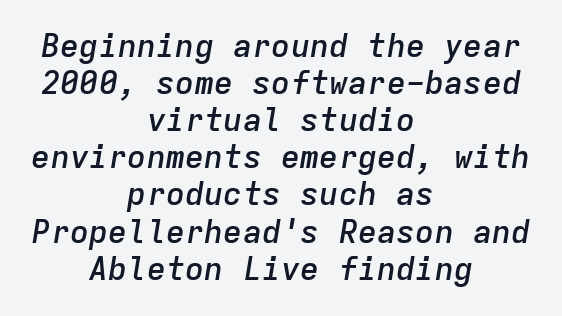
{"italic": "yes", "lean": "right", "slant_degrees": 9, "bold": "semi", "weight": "semibold", "width": "normal", "stroke_contrast": "low", "x_height": "medium", "monospaced": "yes", "underline": "no", "align": "center", "line_spacing_ratio": 1.16, "letter_spacing": "normal", "letter_spacing_em": 0.0, "glyph_px": 32}
